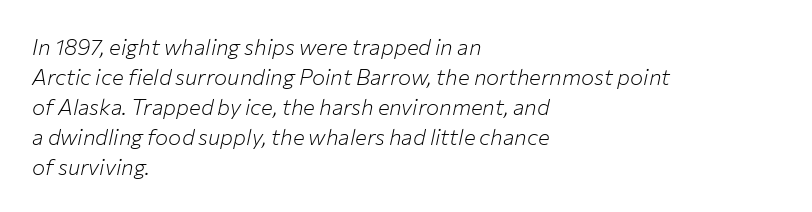
Q: Is the text bold? A: No.
Q: Is the text italic (slanted)? A: Yes, it leans right by about 12 degrees.
Q: Is the text underlined? A: No.
Q: How is the paragraph aligned? A: Left-aligned.
Q: Is the spacing between letters normal or unusually wide? A: Normal.
Q: Is the spacing between lines tight, normal or loose? A: Normal.
